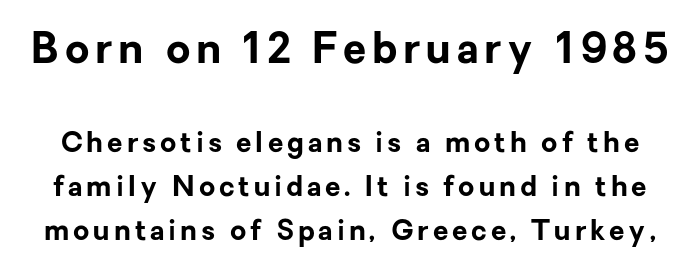
Q: Is the text bold? A: Yes.
Q: Is the text italic (slanted)? A: No, it is upright.
Q: Is the typeface a serif or a sans-serif typeface? A: Sans-serif.
Q: Is the text underlined? A: No.
Q: Is the spacing between lines tight, normal or loose? A: Normal.
Q: Which block of text is set in a larger size, the first (top) or the second (bottom)? A: The first (top) one.
Q: Width (condensed, normal, or wide)? A: Normal.
Q: Stroke contrast? A: Low.
Q: x-height? A: Medium.
Q: Monospaced? A: No.
